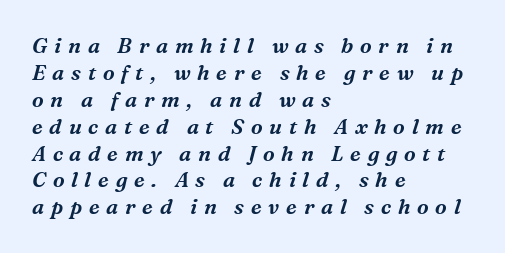
If you drew a line through each stem, it would be angled. What stands out about the letter spacing? Its width — letters are far apart. The rendering uses a moderate line-height, typical for paragraphs. Horizontal alignment here is leftward, the default for most running prose.
